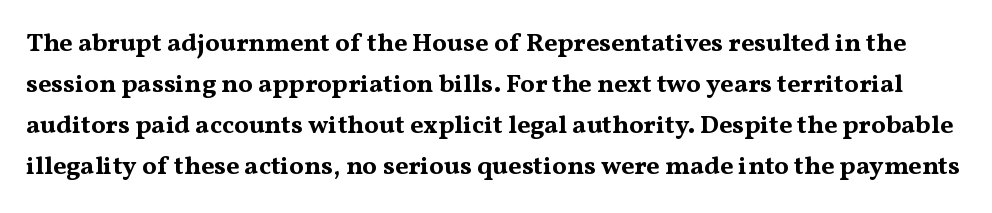
Baseline-to-baseline distance is the conventional proportion of letter height. Letter spacing: default. Strong, thick strokes mark this as bold type. The passage shown is not underscored anywhere. Tall strokes in this sample are plumb rather than angled.
